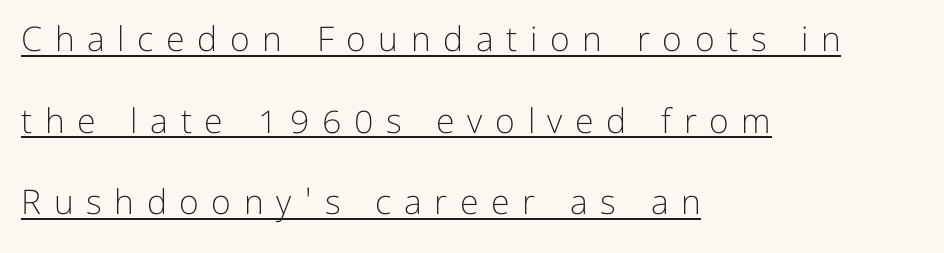
The image shows 34 px light sans-serif type, upright; set left-aligned, loose line spacing (2.4x), unusually wide letter spacing (+0.37 em), underlined; low stroke contrast and a medium x-height.
